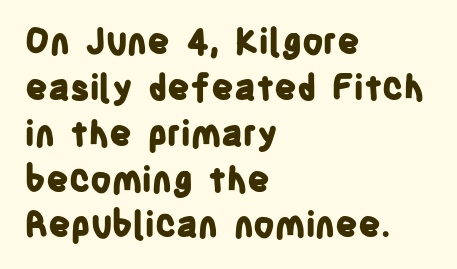
{"serif": "no", "italic": "no", "bold": "yes", "weight": "bold", "width": "condensed", "stroke_contrast": "low", "x_height": "large", "monospaced": "no", "underline": "no", "align": "left", "line_spacing": "normal", "line_spacing_ratio": 1.31, "letter_spacing": "normal", "letter_spacing_em": 0.0, "glyph_px": 35}
